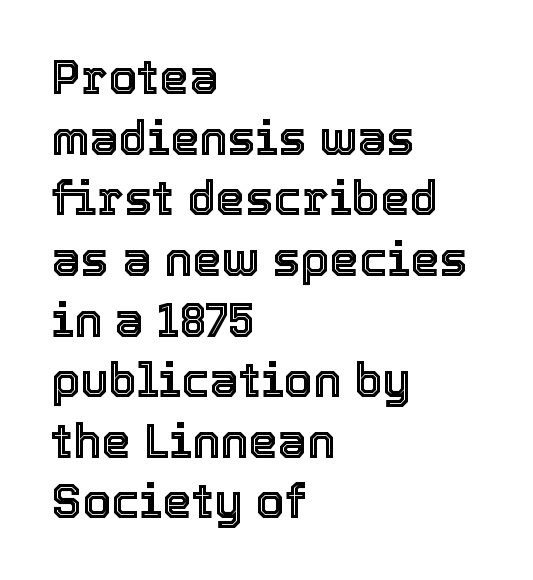
The image shows 47 px text type, upright; set left-aligned, normal line spacing (1.29x), normal letter spacing, not underlined; a medium x-height.
